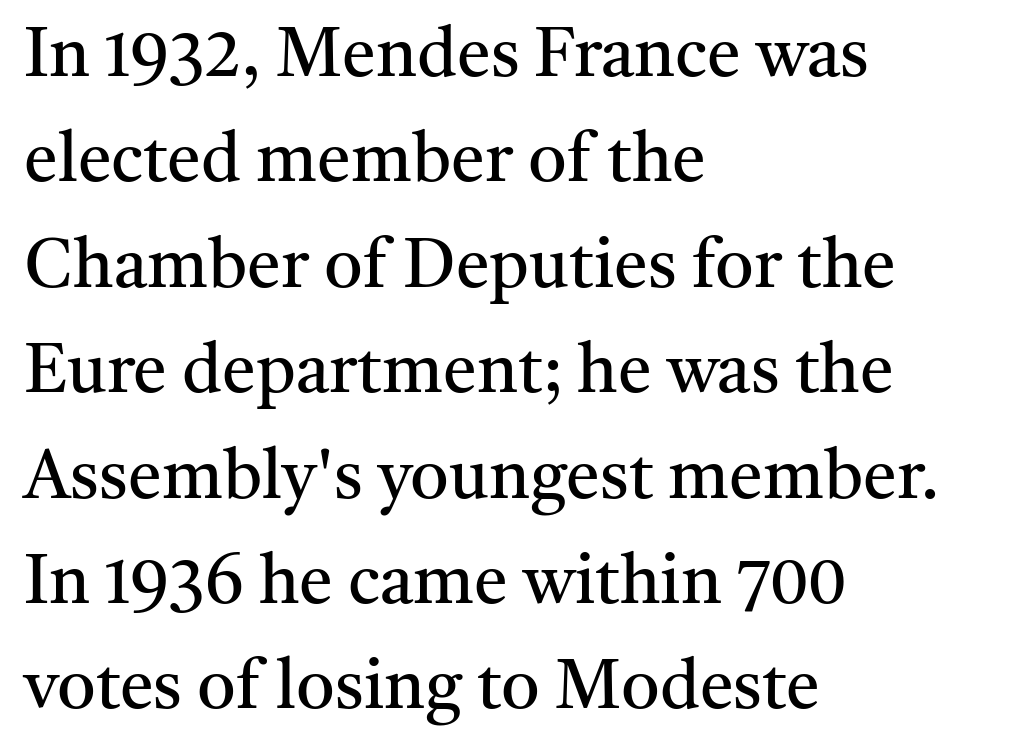
Rendered with straight, roman letterforms. The specimen omits any rule beneath the text block's lines. The designer went with a serif here, giving each stem small feet. No chunkiness to these letters — they're not bold. The line-height multiplier appears to be the usual default.
